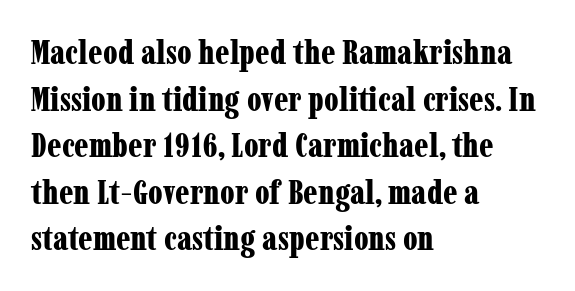
{"serif": "yes", "italic": "no", "bold": "yes", "weight": "bold", "width": "condensed", "stroke_contrast": "low", "x_height": "medium", "monospaced": "no", "underline": "no", "align": "left", "line_spacing": "normal", "line_spacing_ratio": 1.37, "letter_spacing": "normal", "letter_spacing_em": 0.0, "glyph_px": 34}
